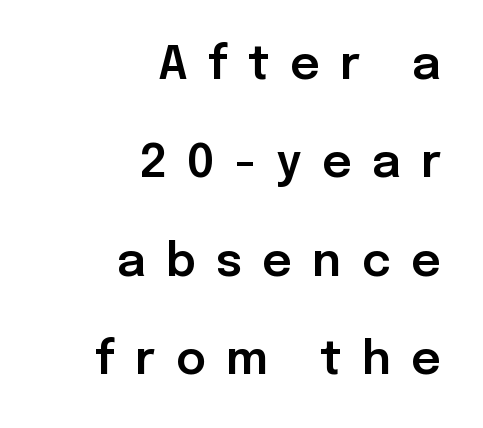
Vertical strokes here are truly vertical. The lines are quadded right. The gap between lines stays unmarked. Check where the strokes stop: nothing finishes them off — pure sans. Think of a printed novel: that variable character pitch is what you see here.
